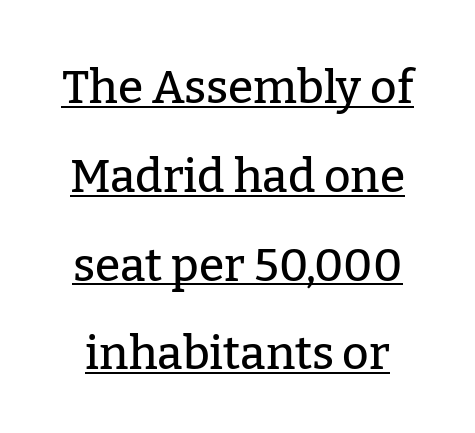
{"serif": "yes", "italic": "no", "width": "normal", "stroke_contrast": "low", "x_height": "medium", "monospaced": "no", "underline": "yes", "line_spacing": "loose", "line_spacing_ratio": 1.93, "letter_spacing": "normal", "letter_spacing_em": 0.0, "glyph_px": 46}
